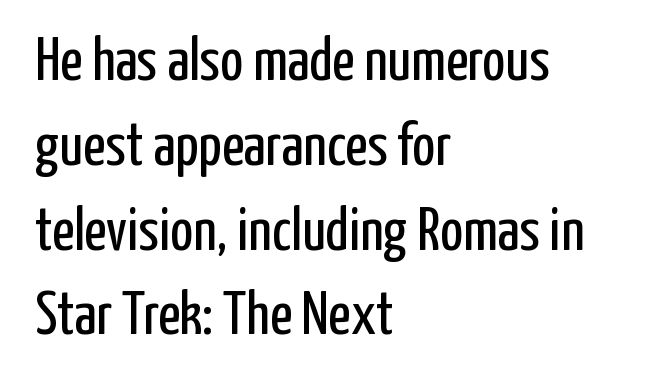
The rendering anchors every line to the left-hand side. Note the varied advance widths — an 'i' is clearly narrower than an 'm'. The characters are drawn with everyday or finer stroke widths. The passage shown stacks its lines at a standard gap. Is this a sans? Yes — the strokes have no serifs. Beneath every word, the page is bare.
